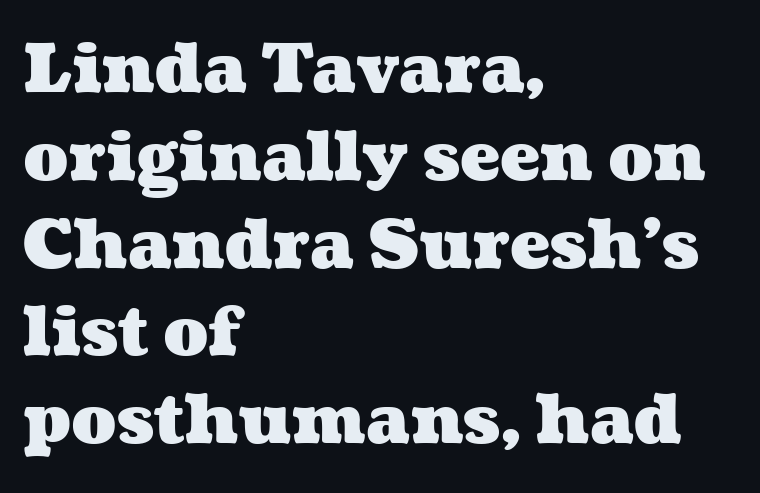
These lines stack with their left ends in a neat column. Strokes here are thick enough to call this a true bold. Quick note: underline off. Leading matches the norm, producing a regular column.
